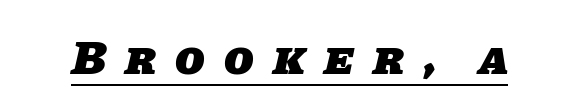
The image shows 48 px heavy type; set unusually wide letter spacing (+0.4 em), underlined; low stroke contrast and a large x-height.
